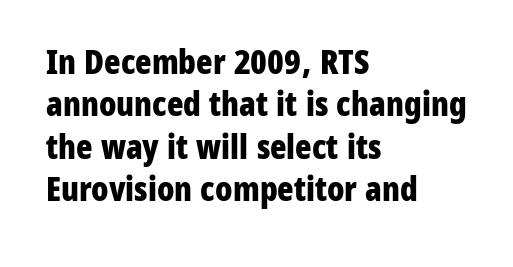
{"serif": "no", "italic": "no", "bold": "yes", "weight": "bold", "width": "condensed", "stroke_contrast": "low", "x_height": "medium", "monospaced": "no", "underline": "no", "align": "left", "line_spacing": "normal", "line_spacing_ratio": 1.25, "letter_spacing": "normal", "letter_spacing_em": 0.0, "glyph_px": 34}
